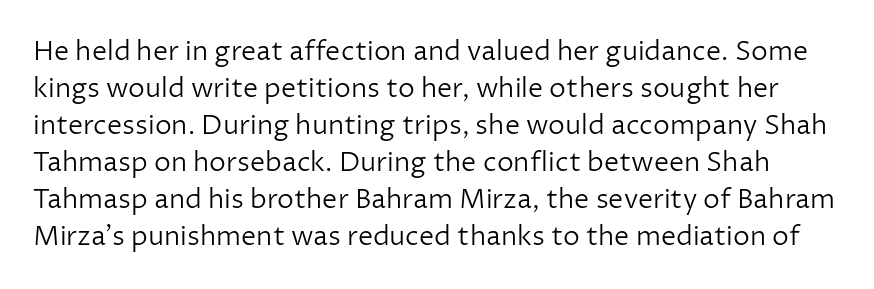
The image shows 27 px text type, upright; set normal line spacing (1.37x), normal letter spacing, not underlined.
